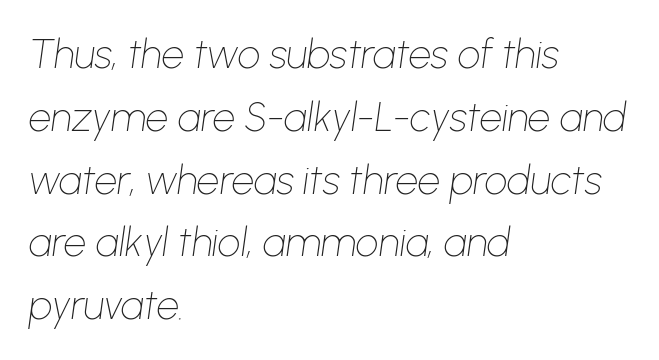
Q: Is the text bold? A: No.
Q: Is the text italic (slanted)? A: Yes, it leans right by about 8 degrees.
Q: Is the text underlined? A: No.
Q: How is the paragraph aligned? A: Left-aligned.
Q: Is the spacing between letters normal or unusually wide? A: Normal.
Q: Is the spacing between lines tight, normal or loose? A: Normal.
Q: Width (condensed, normal, or wide)? A: Normal.
Q: Stroke contrast? A: Low.
Q: x-height? A: Medium.
Q: Monospaced? A: No.
